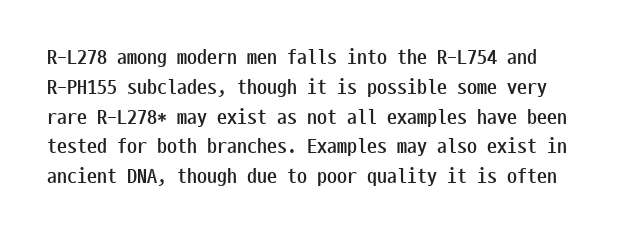
The image shows 20 px bold type, upright; set normal line spacing (1.49x), normal letter spacing, not underlined.
